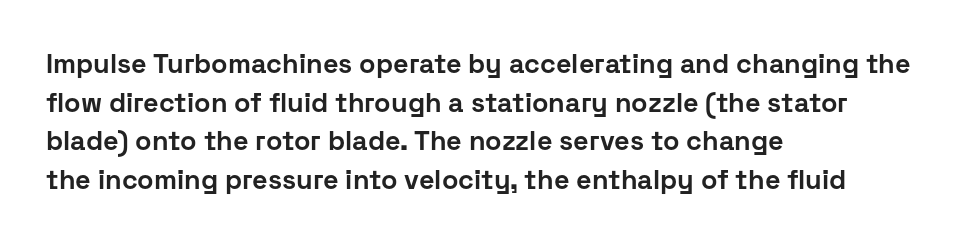
Q: Is the text bold? A: Yes.
Q: Is the text italic (slanted)? A: No, it is upright.
Q: Is the text underlined? A: No.
Q: How is the paragraph aligned? A: Left-aligned.
Q: Is the spacing between letters normal or unusually wide? A: Normal.
Q: Is the spacing between lines tight, normal or loose? A: Normal.
